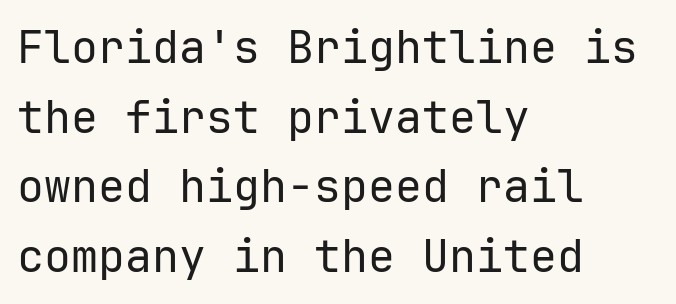
The image shows 45 px regular-weight sans-serif type, upright; set left-aligned, normal line spacing (1.55x), normal letter spacing, not underlined; low stroke contrast and a medium x-height.
